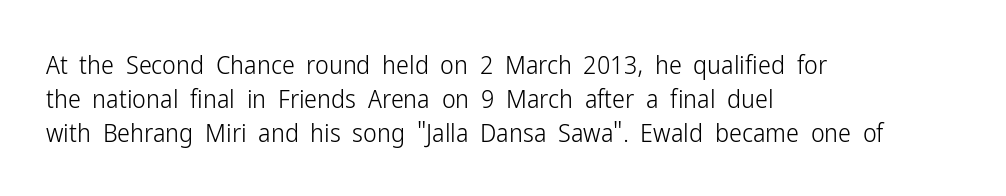
The image shows 26 px text type, upright; set left-aligned, normal line spacing (1.3x), normal letter spacing, not underlined.
